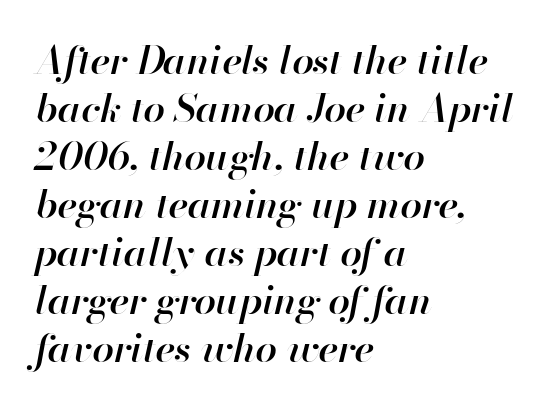
The image shows 39 px semibold type, italic (leaning right); set left-aligned, line spacing 1.23x, normal letter spacing, not underlined; high stroke contrast and a small x-height.
